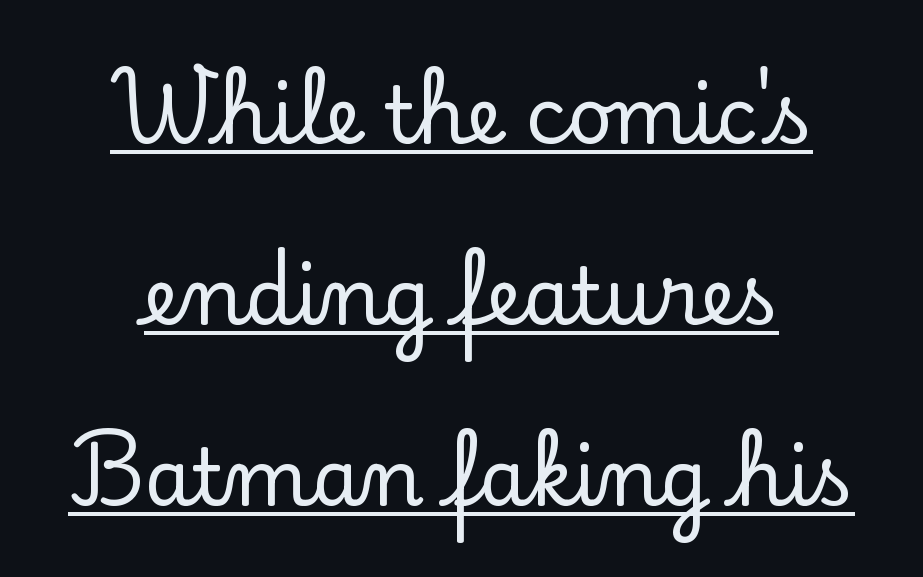
{"serif": "yes", "italic": "no", "width": "normal", "stroke_contrast": "low", "x_height": "small", "monospaced": "no", "underline": "yes", "align": "center", "line_spacing": "loose", "line_spacing_ratio": 2.32, "letter_spacing": "normal", "letter_spacing_em": 0.0, "glyph_px": 78}
